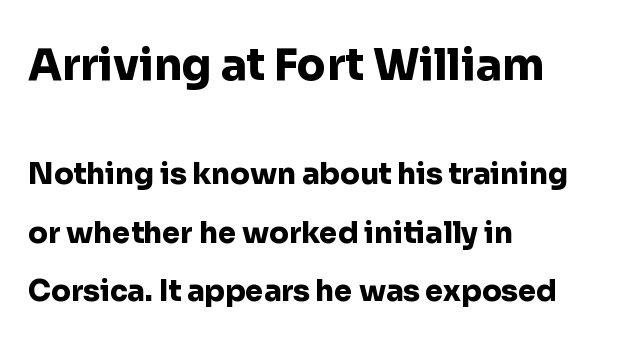
The image shows 43 px heavy sans-serif type, upright; set left-aligned, loose line spacing (2.02x), normal letter spacing, not underlined; the first (top) block is 1.48x larger; low stroke contrast and a medium x-height.
